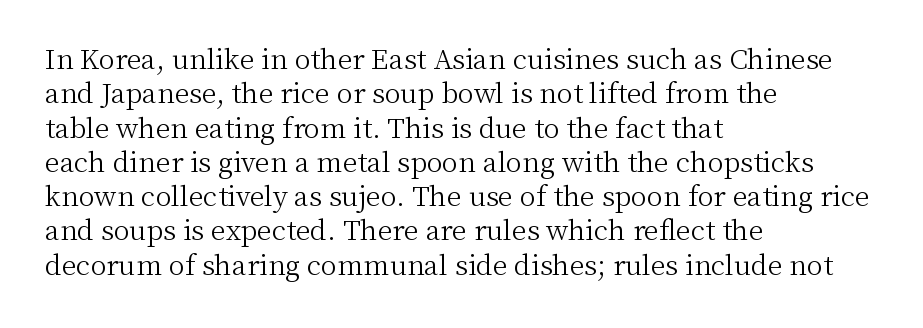
The image shows 27 px text type, upright; set left-aligned, normal line spacing (1.27x), normal letter spacing, not underlined.
